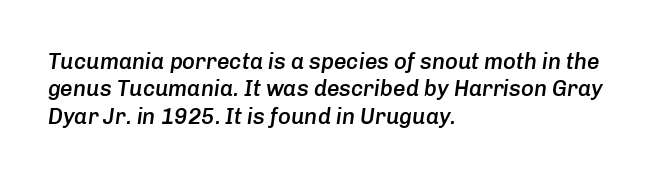
{"italic": "yes", "lean": "right", "slant_degrees": 8, "bold": "semi", "underline": "no", "align": "left", "line_spacing": "normal", "line_spacing_ratio": 1.25, "letter_spacing": "normal", "letter_spacing_em": 0.0, "glyph_px": 22}
